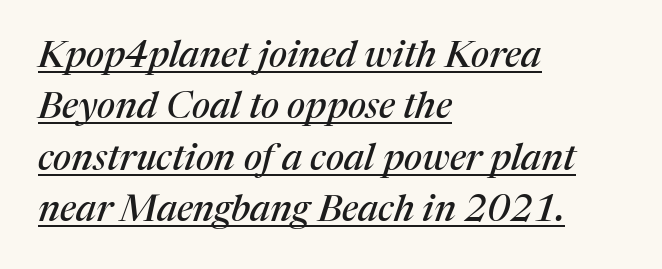
Q: Is the text italic (slanted)? A: Yes, it leans right by about 17 degrees.
Q: Is the typeface a serif or a sans-serif typeface? A: Serif.
Q: Is the text underlined? A: Yes.
Q: How is the paragraph aligned? A: Left-aligned.
Q: Is the spacing between letters normal or unusually wide? A: Normal.
Q: Is the spacing between lines tight, normal or loose? A: Normal.
Q: Width (condensed, normal, or wide)? A: Normal.
Q: Stroke contrast? A: Medium.
Q: x-height? A: Medium.
Q: Monospaced? A: No.
